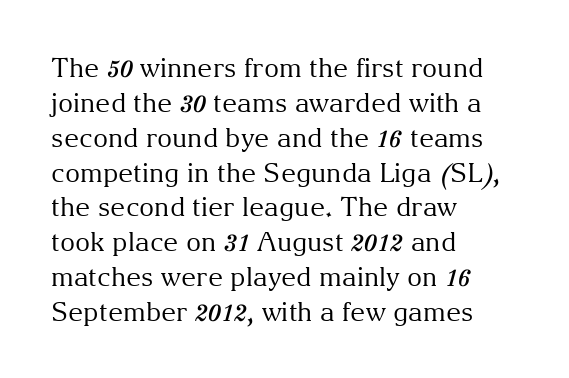
The strip under each line holds only bare page. Short note: letters normally spaced. The axis of the letterforms is exactly vertical. Line spacing here is normal. The rendering anchors every line to the left-hand side.
